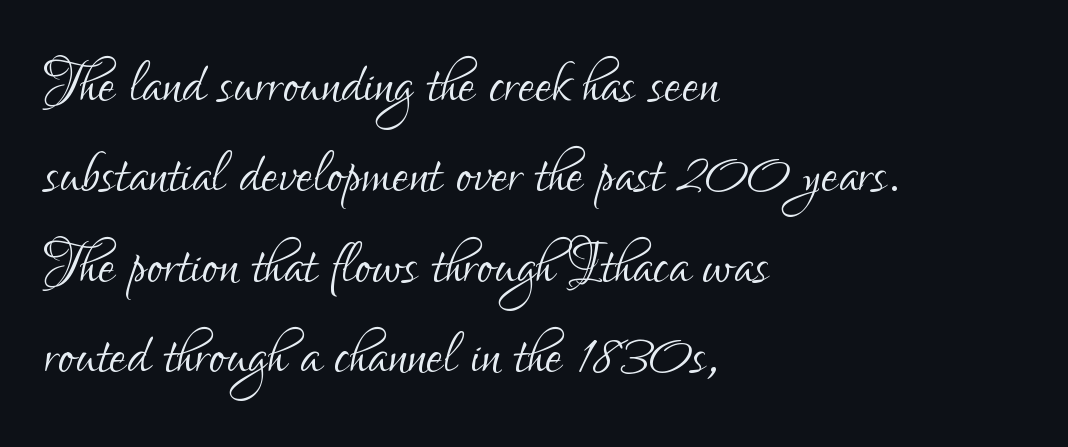
{"serif": "no", "bold": "no", "weight": "light", "width": "condensed", "stroke_contrast": "low", "x_height": "small", "monospaced": "no", "underline": "no", "align": "left", "line_spacing_ratio": 1.19, "letter_spacing": "normal", "letter_spacing_em": 0.0, "glyph_px": 76}
